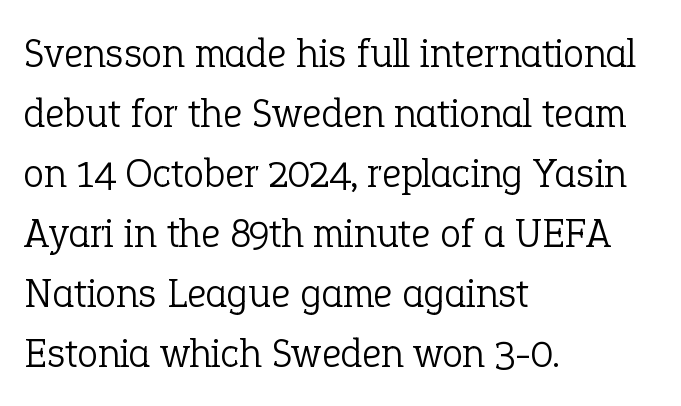
{"serif": "yes", "italic": "no", "bold": "no", "weight": "light", "width": "normal", "stroke_contrast": "low", "x_height": "medium", "monospaced": "no", "underline": "no", "align": "left", "line_spacing": "normal", "line_spacing_ratio": 1.43, "letter_spacing": "normal", "letter_spacing_em": 0.0, "glyph_px": 42}
